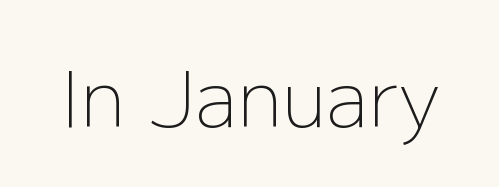
{"serif": "no", "italic": "no", "bold": "no", "weight": "light", "width": "normal", "stroke_contrast": "low", "x_height": "medium", "monospaced": "no", "underline": "no", "letter_spacing": "normal", "letter_spacing_em": 0.0, "glyph_px": 77}
